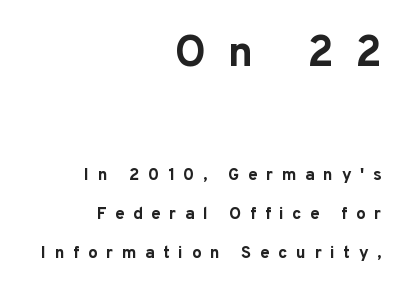
Q: Is the text bold? A: Yes.
Q: Is the text italic (slanted)? A: No, it is upright.
Q: Is the typeface a serif or a sans-serif typeface? A: Sans-serif.
Q: Is the text underlined? A: No.
Q: How is the paragraph aligned? A: Right-aligned.
Q: Is the spacing between letters normal or unusually wide? A: Unusually wide.
Q: Is the spacing between lines tight, normal or loose? A: Loose.
Q: Which block of text is set in a larger size, the first (top) or the second (bottom)? A: The first (top) one.
Q: Width (condensed, normal, or wide)? A: Normal.
Q: Stroke contrast? A: Low.
Q: x-height? A: Medium.
Q: Monospaced? A: No.
